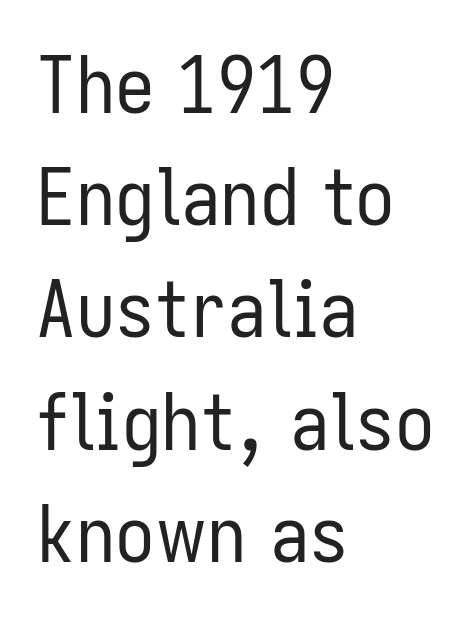
The passage is arranged the way most books set body copy — flush left. Stem width sits at or under what a default text font uses. Nope, no serifs anywhere on these letters. The gaps between neighbouring characters are ordinary and unremarkable. Beneath every word, the page is bare. Does the leading feel generous? No, just average.
